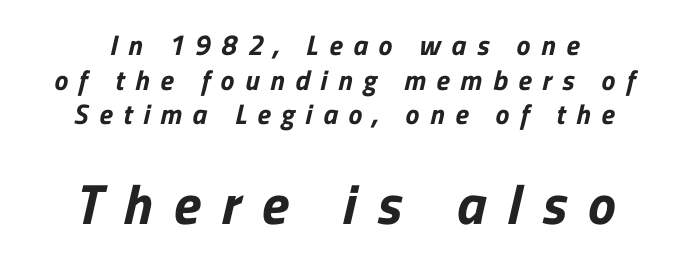
{"serif": "no", "bold": "yes", "weight": "bold", "width": "normal", "stroke_contrast": "low", "x_height": "medium", "monospaced": "no", "underline": "no", "line_spacing_ratio": 1.24, "letter_spacing": "wide", "letter_spacing_em": 0.38, "larger_block": "second", "size_ratio": 2.0, "glyph_px": 56}
